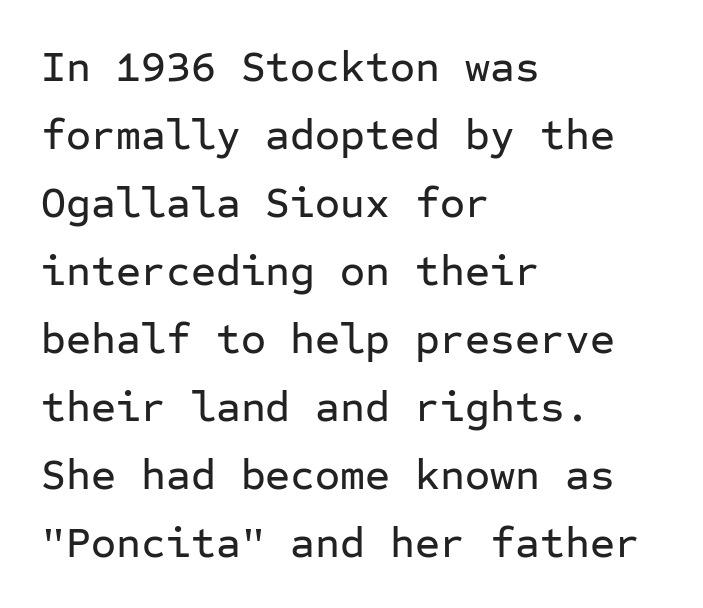
{"serif": "no", "italic": "no", "width": "normal", "stroke_contrast": "low", "x_height": "medium", "monospaced": "yes", "underline": "no", "align": "left", "line_spacing": "normal", "line_spacing_ratio": 1.58, "letter_spacing": "normal", "letter_spacing_em": 0.0, "glyph_px": 43}
